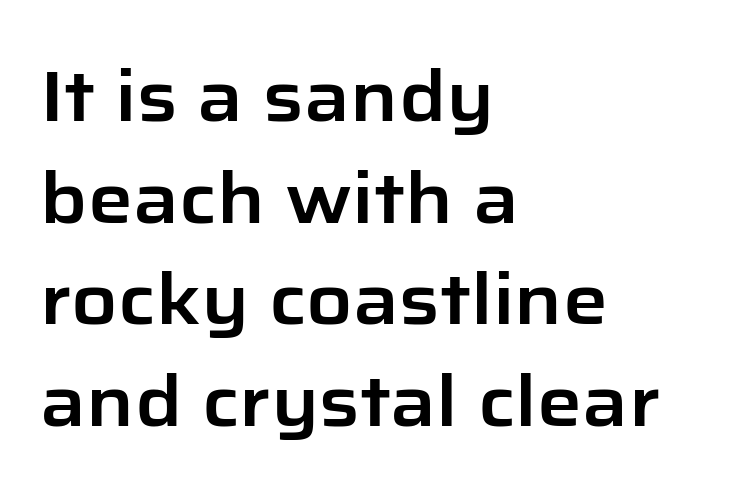
Q: Is the text italic (slanted)? A: No, it is upright.
Q: Is the typeface a serif or a sans-serif typeface? A: Sans-serif.
Q: Is the text underlined? A: No.
Q: How is the paragraph aligned? A: Left-aligned.
Q: Is the spacing between letters normal or unusually wide? A: Normal.
Q: Is the spacing between lines tight, normal or loose? A: Normal.
Q: Width (condensed, normal, or wide)? A: Normal.
Q: Stroke contrast? A: Low.
Q: x-height? A: Medium.
Q: Monospaced? A: No.
